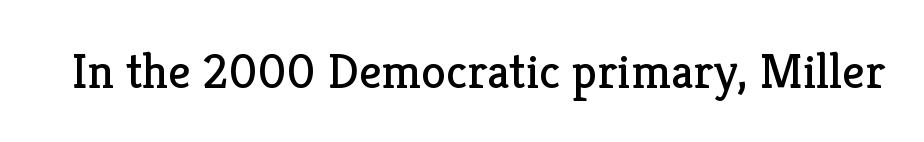
The image shows 50 px regular-weight serif type, upright; set normal letter spacing, not underlined; low stroke contrast and a medium x-height.
